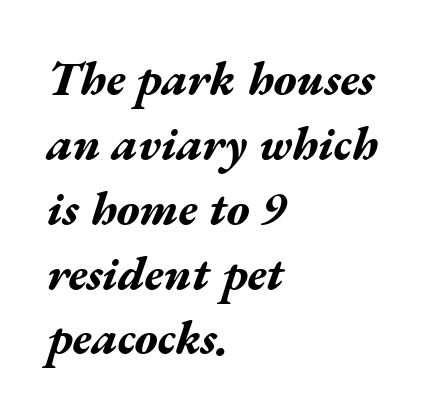
Q: Is the text bold? A: Yes.
Q: Is the text italic (slanted)? A: Yes, it leans right by about 17 degrees.
Q: Is the text underlined? A: No.
Q: How is the paragraph aligned? A: Left-aligned.
Q: Is the spacing between letters normal or unusually wide? A: Normal.
Q: Is the spacing between lines tight, normal or loose? A: Normal.
Q: Width (condensed, normal, or wide)? A: Wide.
Q: Stroke contrast? A: Medium.
Q: x-height? A: Medium.
Q: Monospaced? A: No.
